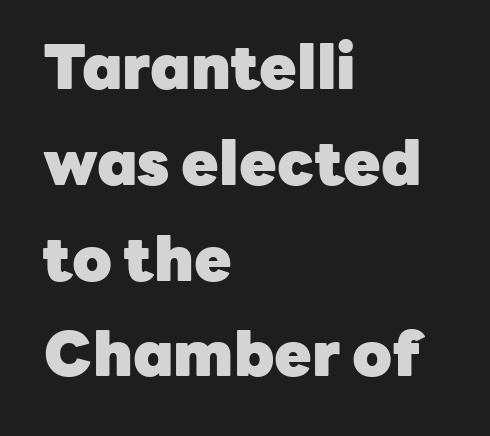
Does the copy run flush right? No — it runs flush left. Any mark beneath the type? The region is blank. Honestly, the row spacing looks completely unremarkable. Heavy, bold letterforms. To sum up the face: it is a sans, with no serifs.
